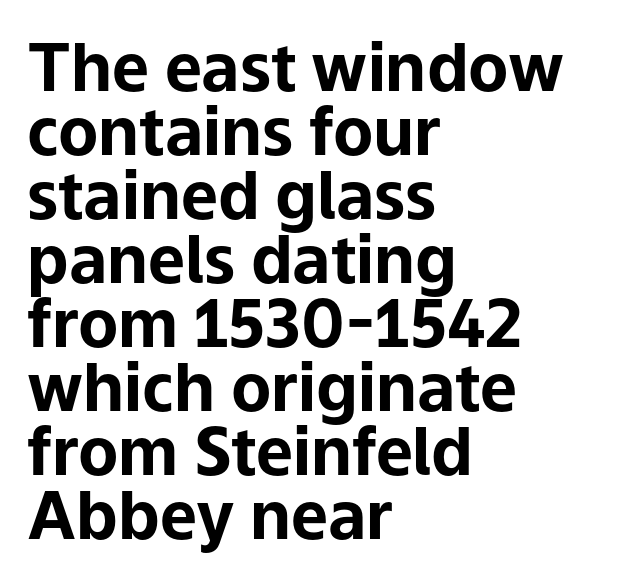
The image shows 66 px bold sans-serif type, upright; set left-aligned, tight line spacing (0.97x), normal letter spacing, not underlined; low stroke contrast and a medium x-height.
